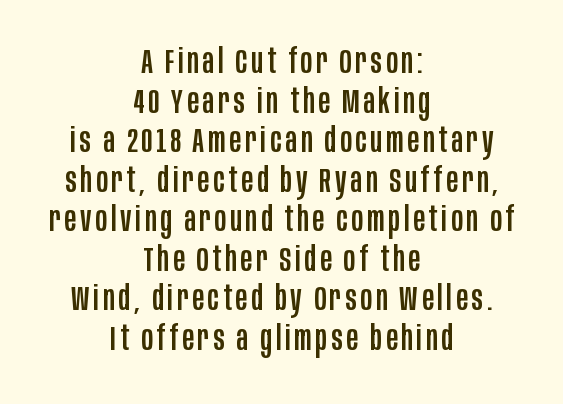
The image shows 35 px condensed sans-serif type, upright; set centered, tight line spacing (1.13x), not underlined; low stroke contrast and a large x-height.
